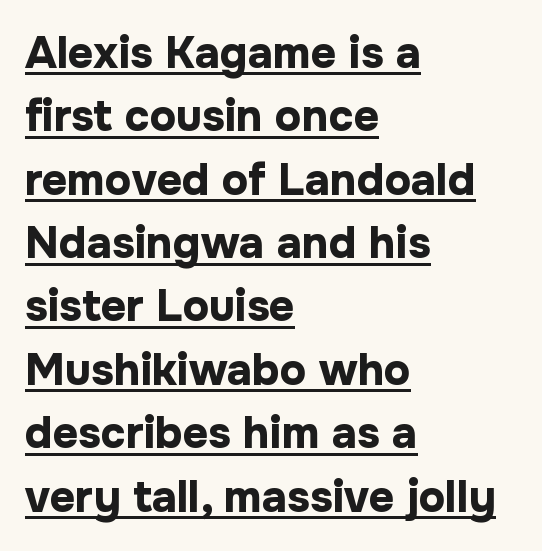
{"serif": "no", "italic": "no", "bold": "yes", "weight": "bold", "width": "normal", "stroke_contrast": "low", "x_height": "medium", "monospaced": "no", "underline": "yes", "align": "left", "line_spacing": "normal", "line_spacing_ratio": 1.44, "letter_spacing": "normal", "letter_spacing_em": 0.0, "glyph_px": 44}
